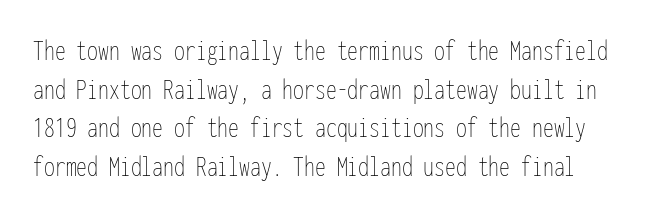
The image shows 31 px thin, condensed type, upright, monospaced; set normal line spacing (1.25x), normal letter spacing, not underlined; low stroke contrast and a medium x-height.
